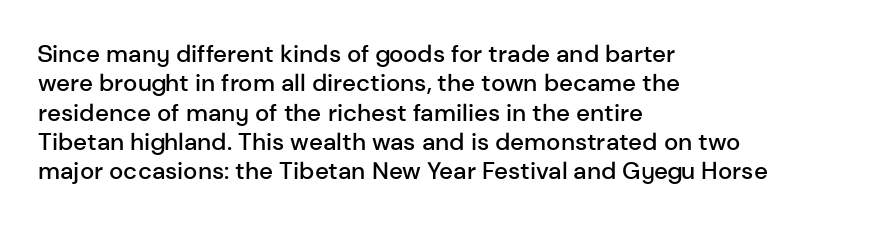
Q: Is the text bold? A: Semi-bold.
Q: Is the text italic (slanted)? A: No, it is upright.
Q: Is the text underlined? A: No.
Q: How is the paragraph aligned? A: Left-aligned.
Q: Is the spacing between letters normal or unusually wide? A: Normal.
